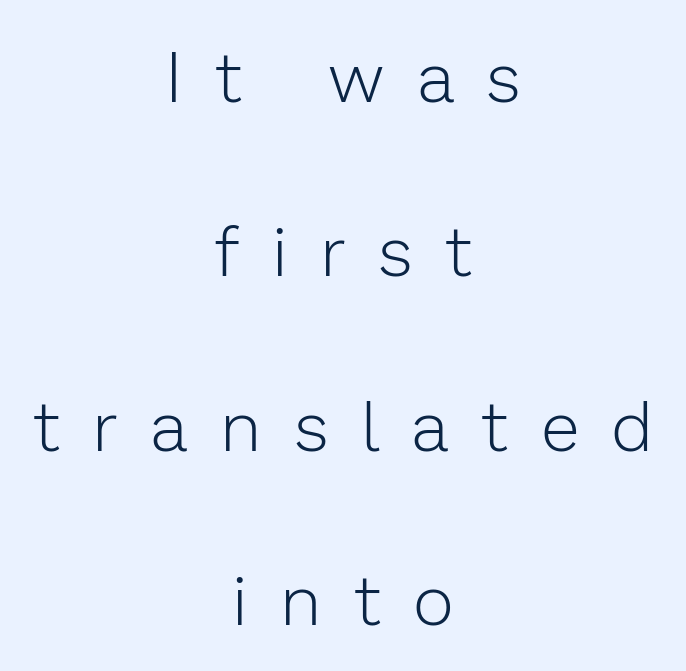
The passage shown is not underscored anywhere. Tracking value appears strongly positive — letters spread wide. The font's upright variant was chosen for this text. This sample has the flowing, uneven cadence of proportional lettering. Reading down the block, each line starts at a different indent, mirrored at its end.
